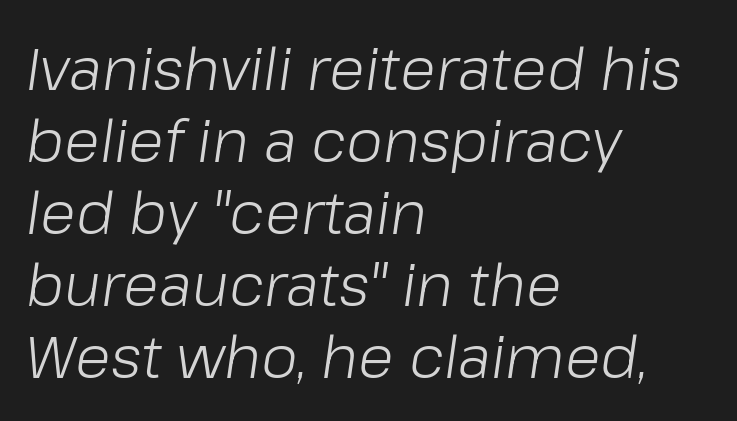
The letters sit at their default tracking, neither squeezed nor spread. This sample has the flowing, uneven cadence of proportional lettering. The glyphs are unaccompanied by any horizontal stroke below them. Line beginnings align vertically; line endings do not. This reads as an unemphasized weight, regular at the heaviest. The lettering tilts uniformly, giving the passage an italic look.
